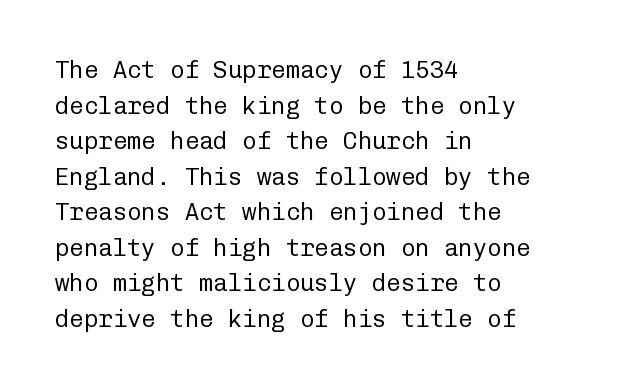
The image shows 24 px text type, upright; set left-aligned, normal line spacing (1.48x), normal letter spacing, not underlined.
